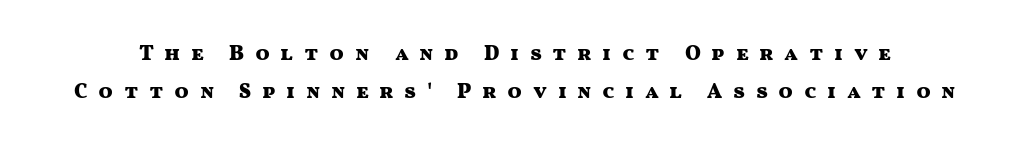
Compared with an ordinary text face, these strokes are far heavier — a full bold. The string is rendered with underlining switched off. The letters are spread apart with noticeably loose tracking. Style check: upright.
